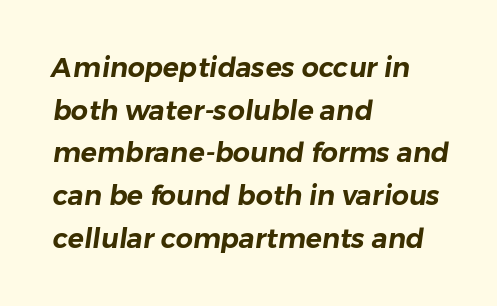
{"underline": "no", "align": "left", "line_spacing": "normal", "line_spacing_ratio": 1.58, "letter_spacing": "normal", "letter_spacing_em": 0.0, "glyph_px": 27}
